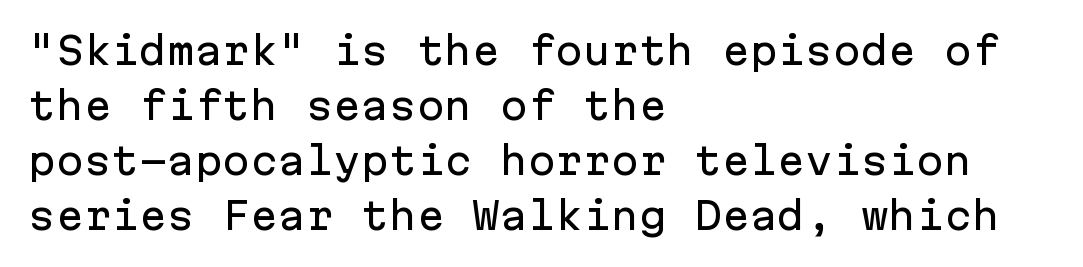
Observe the absence of serifs on each vertical stroke in this sample. The words here are not underlined. Does the leading feel generous? No, just average. The lines in this sample share a left origin and differ only in where they stop. Each word holds together tightly as a unit, with standard inter-letter gaps.
